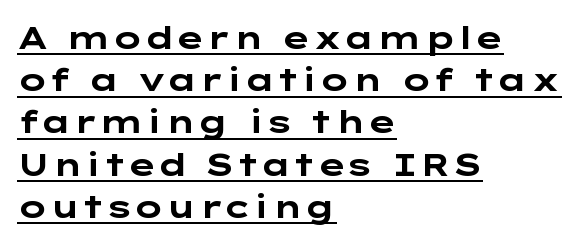
Q: Is the text bold? A: Yes.
Q: Is the text italic (slanted)? A: No, it is upright.
Q: Is the typeface a serif or a sans-serif typeface? A: Sans-serif.
Q: Is the text underlined? A: Yes.
Q: How is the paragraph aligned? A: Left-aligned.
Q: Is the spacing between letters normal or unusually wide? A: Normal.
Q: Is the spacing between lines tight, normal or loose? A: Normal.
Q: Width (condensed, normal, or wide)? A: Wide.
Q: Stroke contrast? A: Low.
Q: x-height? A: Medium.
